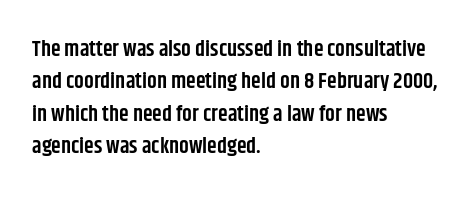
Q: Is the text bold? A: Semi-bold.
Q: Is the text italic (slanted)? A: No, it is upright.
Q: Is the text underlined? A: No.
Q: How is the paragraph aligned? A: Left-aligned.
Q: Is the spacing between letters normal or unusually wide? A: Normal.
Q: Is the spacing between lines tight, normal or loose? A: Normal.
